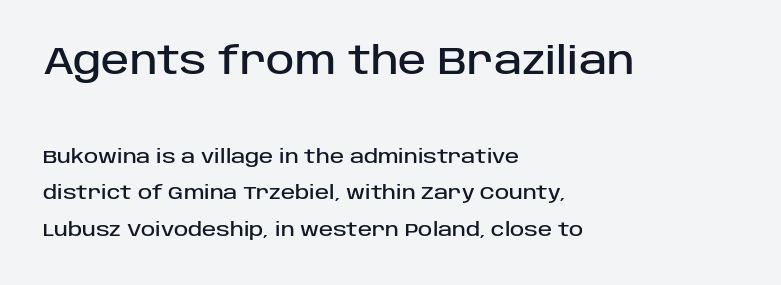
The image shows 38 px sans-serif type, upright; set left-aligned, loose line spacing (1.93x), normal letter spacing, not underlined; the first (top) block is 2.0x larger; low stroke contrast and a large x-height.
